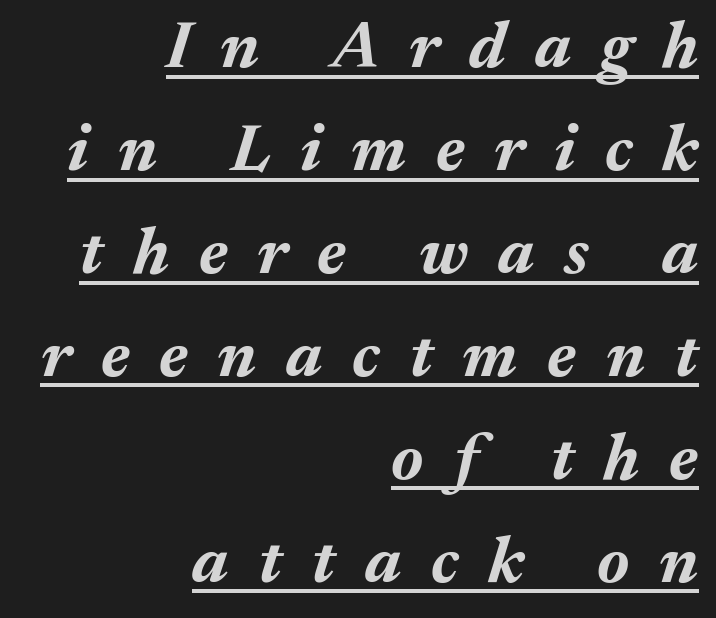
The tracking reads as deliberately expanded to a designer's eye. Students, this is bold: see how much ink each stroke carries. Does the lettering tilt? It does — this is italic. You could not count columns in this text — the font is proportionally spaced. Every word sits above its own underline.
